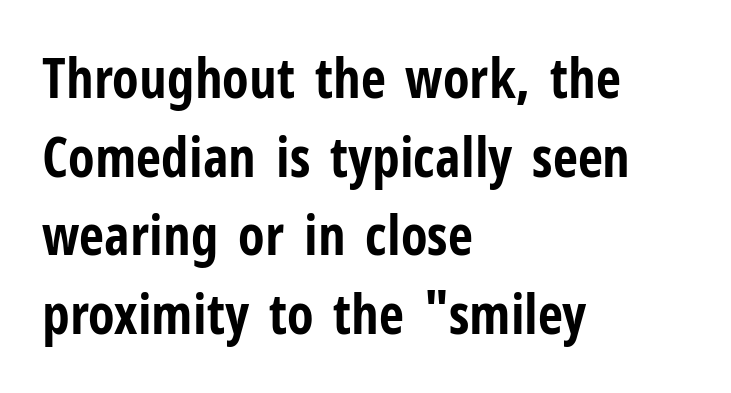
Reading down the column, the eye jumps a familiar distance to each next line. The font's upright variant was chosen for this text. Heavy, bold letterforms. The zone under the glyphs is completely vacant.
